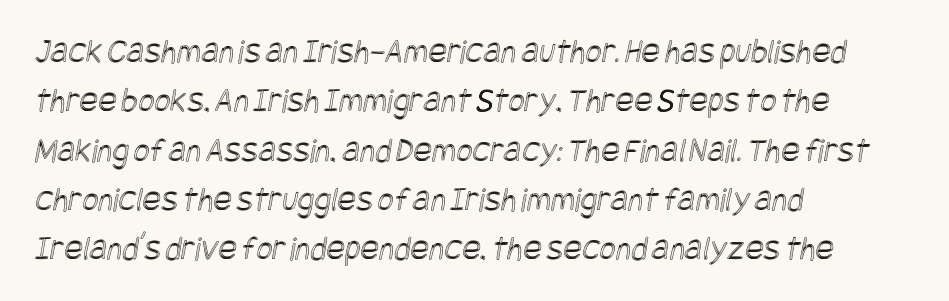
The image shows 35 px condensed type; set left-aligned, normal line spacing (1.41x), normal letter spacing, not underlined; a large x-height.
